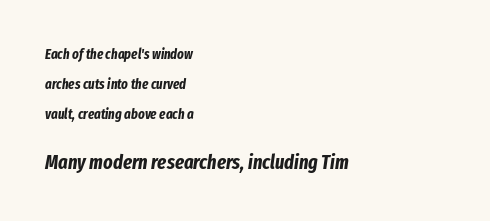
Line starts are locked; line ends wander. If you measured baseline to baseline, you'd find a long distance. This sample uses an oblique cut, with every glyph tilted off the vertical. What weight is shown? A full bold with thick strokes. Note: smaller setting up top, larger setting below.
